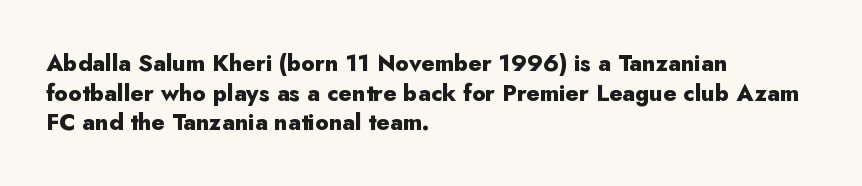
Is there any slant? The stems are plumb. Nothing unusual about the tracking: characters are spaced as the font intends. These words are printed bold, with thick strokes throughout. Evenly set lines give the paragraph a standard silhouette.
